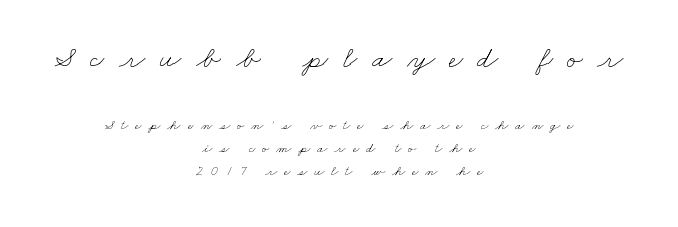
The image shows 30 px thin, wide type; set centered, normal line spacing (1.64x), unusually wide letter spacing (+0.48 em), not underlined; the first (top) block is 2.14x larger; low stroke contrast and a small x-height.
